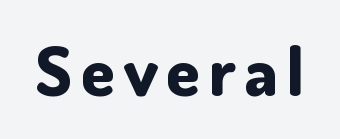
A typesetter would label this face a sans. The glyphs are unaccompanied by any horizontal stroke below them. Here the designer chose a conventional face with non-uniform glyph widths. Strokes here are thick enough to call this a true bold. This sample uses an upright cut, with every glyph sitting square on the baseline.
